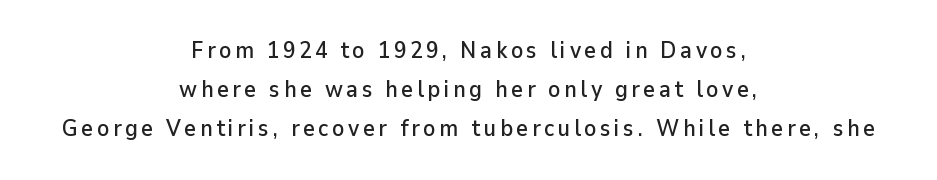
The image shows 23 px text type, upright; set centered, normal line spacing (1.7x), not underlined.
